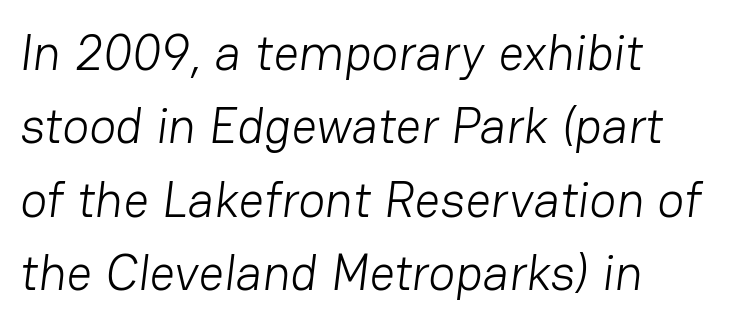
Q: Is the text bold? A: No.
Q: Is the typeface a serif or a sans-serif typeface? A: Sans-serif.
Q: Is the text underlined? A: No.
Q: How is the paragraph aligned? A: Left-aligned.
Q: Is the spacing between letters normal or unusually wide? A: Normal.
Q: Is the spacing between lines tight, normal or loose? A: Normal.
Q: Width (condensed, normal, or wide)? A: Normal.
Q: Stroke contrast? A: Low.
Q: x-height? A: Medium.
Q: Monospaced? A: No.
